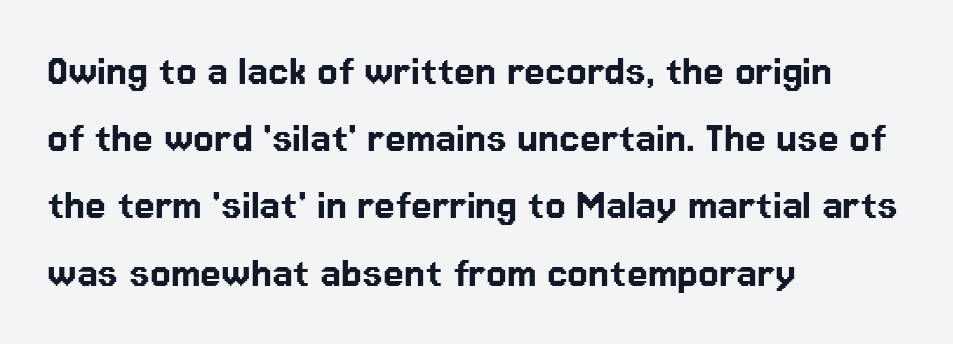
Short note: letters normally spaced. Quick note: underline off. Regarding leading, the lines here are spaced in the standard way. Serif or sans? Sans — the stroke terminals are bare. The compositor pushed each line to the left boundary. Is there any slant? The stems are plumb.
